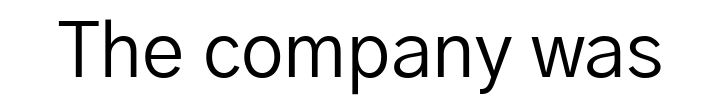
Here the designer chose a conventional face with non-uniform glyph widths. To sum up the face: it is a sans, with no serifs. A bare baseline throughout the passage. In terms of posture, this sample is upright. Compared with a typical body face, this is equally light or lighter still. The rendering keeps characters at their native spacing.
